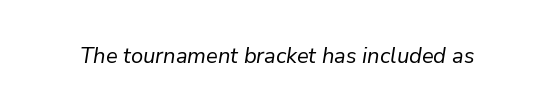
The image shows 22 px text type, italic (leaning right); set normal letter spacing, not underlined.
